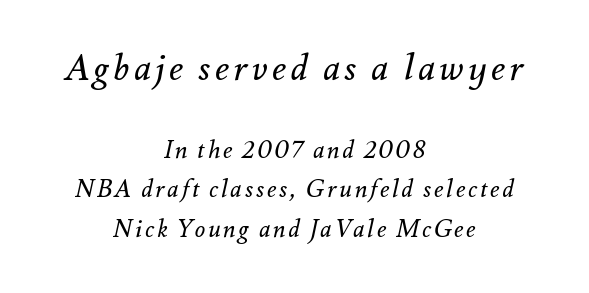
Q: Is the text bold? A: No.
Q: Is the text italic (slanted)? A: Yes, it leans right by about 12 degrees.
Q: Is the text underlined? A: No.
Q: How is the paragraph aligned? A: Centered.
Q: Is the spacing between lines tight, normal or loose? A: Normal.
Q: Which block of text is set in a larger size, the first (top) or the second (bottom)? A: The first (top) one.
Q: Width (condensed, normal, or wide)? A: Normal.
Q: Stroke contrast? A: Medium.
Q: x-height? A: Small.
Q: Monospaced? A: No.
